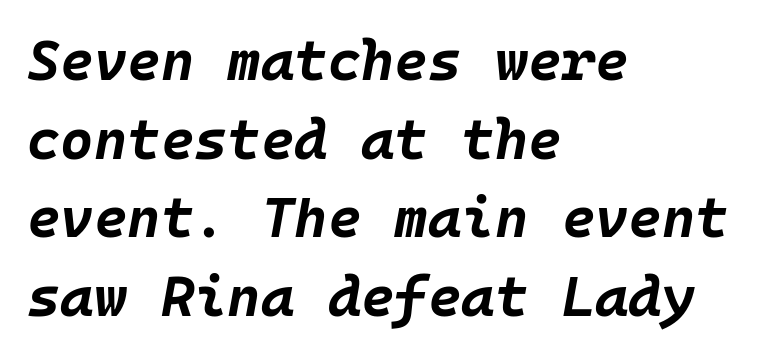
{"italic": "yes", "lean": "right", "slant_degrees": 10, "bold": "yes", "weight": "bold", "width": "normal", "stroke_contrast": "low", "x_height": "large", "monospaced": "yes", "underline": "no", "align": "left", "line_spacing": "normal", "line_spacing_ratio": 1.38, "letter_spacing": "normal", "letter_spacing_em": 0.0, "glyph_px": 57}
